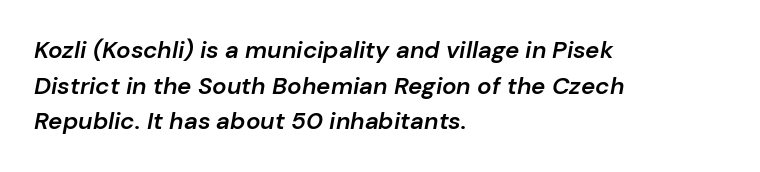
Q: Is the text bold? A: Semi-bold.
Q: Is the text italic (slanted)? A: Yes, it leans right by about 10 degrees.
Q: Is the text underlined? A: No.
Q: How is the paragraph aligned? A: Left-aligned.
Q: Is the spacing between letters normal or unusually wide? A: Normal.
Q: Is the spacing between lines tight, normal or loose? A: Normal.
